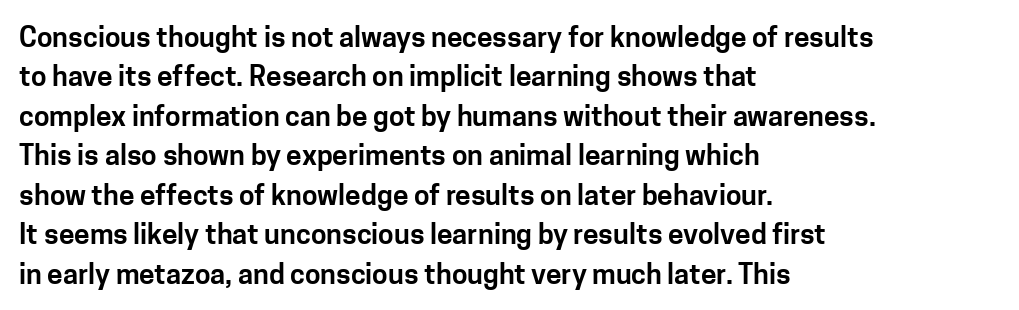
The line texture is even and compact thanks to regular tracking. Note the varied advance widths — an 'i' is clearly narrower than an 'm'. The foot of each line stays bare and open. Serifs: no, the terminals of the letterforms are clean. Compared with typical paragraphs, the rows here are spaced about the same.
